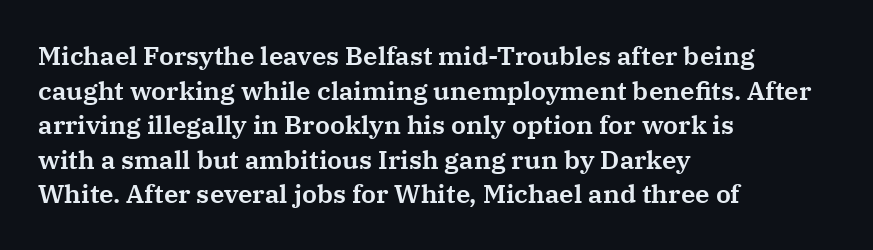
Q: Is the text italic (slanted)? A: No, it is upright.
Q: Is the text underlined? A: No.
Q: How is the paragraph aligned? A: Left-aligned.
Q: Is the spacing between letters normal or unusually wide? A: Normal.
Q: Is the spacing between lines tight, normal or loose? A: Normal.
